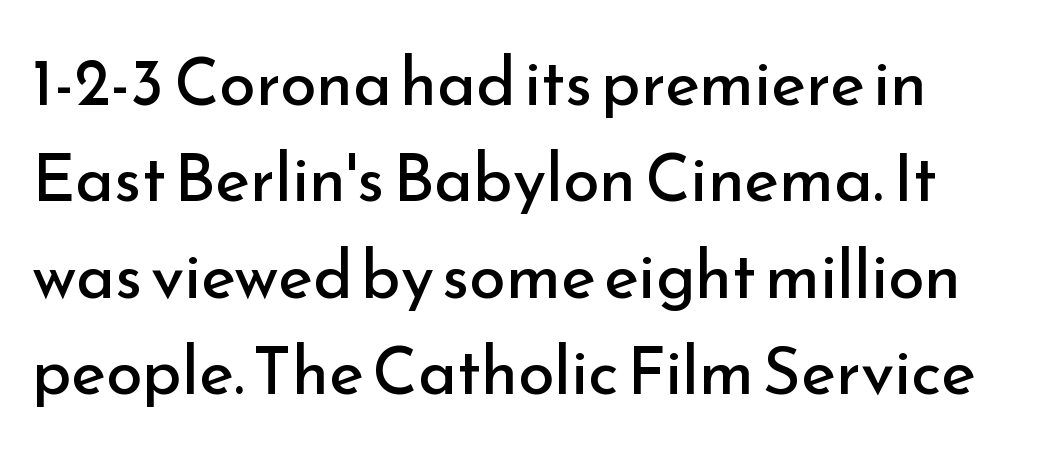
Varying glyph widths throughout — classic text-font behaviour. These lines sit exactly where default settings would place them. The letterforms sit at book weight or below. These lines stack with their left ends in a neat column. Spacing between characters is what you'd get straight out of the box.
